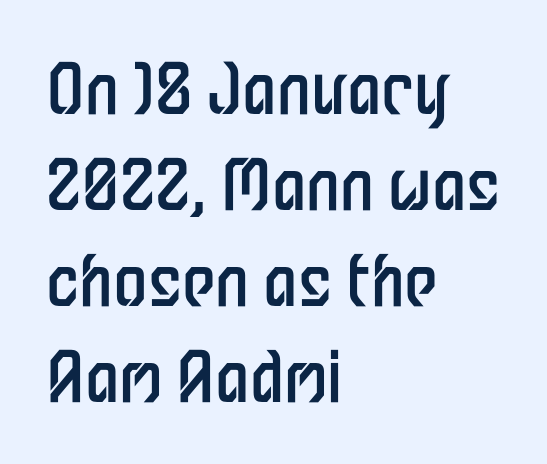
This sample uses an upright cut, with every glyph sitting square on the baseline. Bold? No — there's no thickening of the strokes. The zone under the glyphs is completely vacant. The type is set solid horizontally, with unmodified tracking. In terms of letterform style, serifs are entirely absent. Does the leading feel generous? No, just average.
